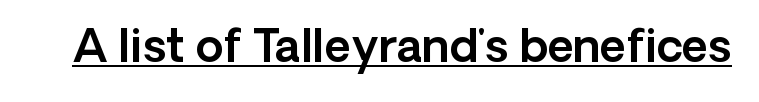
The image shows 45 px sans-serif type, upright; set normal letter spacing, underlined; a medium x-height.
